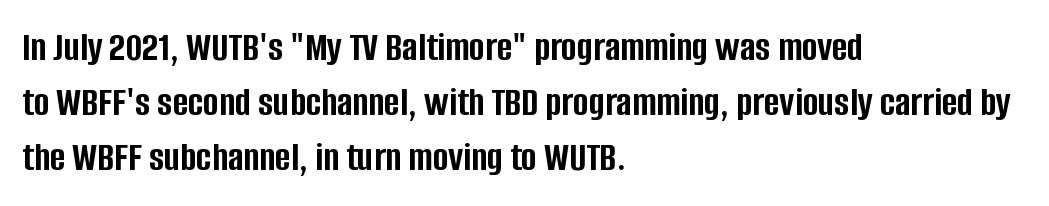
Notice how descenders clear the ascenders below comfortably — that's standard leading. In terms of letterspacing, this is plain default setting. Strokes here are thick enough to call this a true bold. Glance below the letters and you will spot only blank space. Varying glyph widths throughout — classic text-font behaviour.
